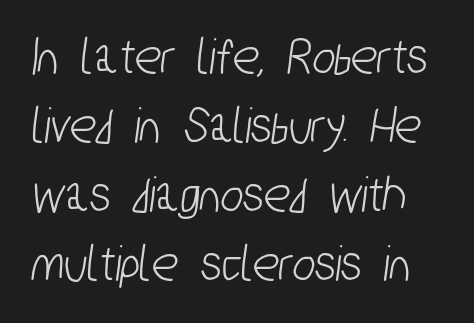
{"serif": "no", "width": "condensed", "stroke_contrast": "low", "x_height": "medium", "monospaced": "no", "underline": "no", "line_spacing": "normal", "line_spacing_ratio": 1.28, "letter_spacing": "normal", "letter_spacing_em": 0.0, "glyph_px": 54}
